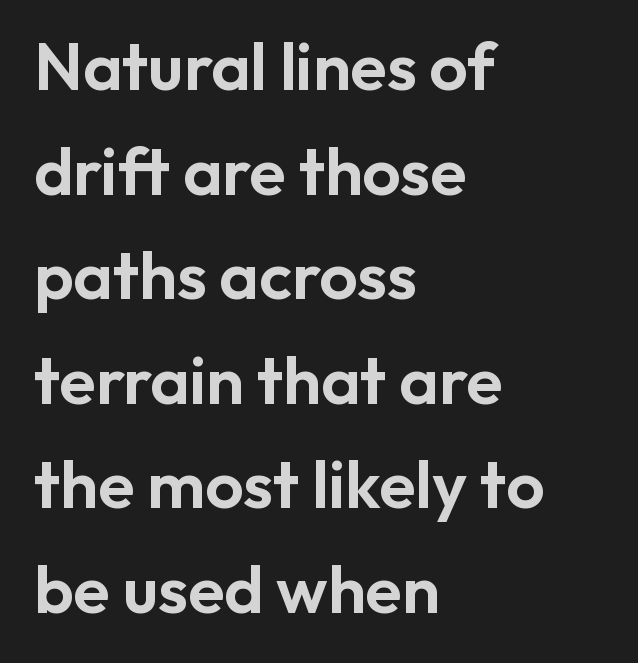
Compared with typical body copy, the letter spacing here is the same. Posture: straight, roman, zero tilt. The block of text has a typical density, with ordinary space between rows. Rule under the text: the space is simply empty. Does the type have serifs? No, each stem ends abruptly. Left-aligned paragraph, ragged on the right.
